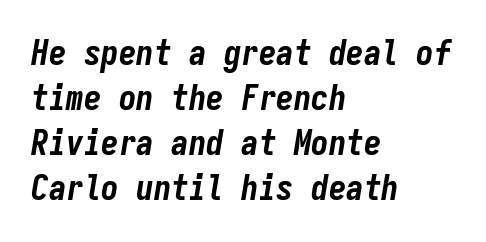
Q: Is the text bold? A: Yes.
Q: Is the text italic (slanted)? A: Yes, it leans right by about 9 degrees.
Q: Is the text underlined? A: No.
Q: How is the paragraph aligned? A: Left-aligned.
Q: Is the spacing between letters normal or unusually wide? A: Normal.
Q: Is the spacing between lines tight, normal or loose? A: Normal.
Q: Width (condensed, normal, or wide)? A: Condensed.
Q: Stroke contrast? A: Low.
Q: x-height? A: Medium.
Q: Monospaced? A: Yes.
